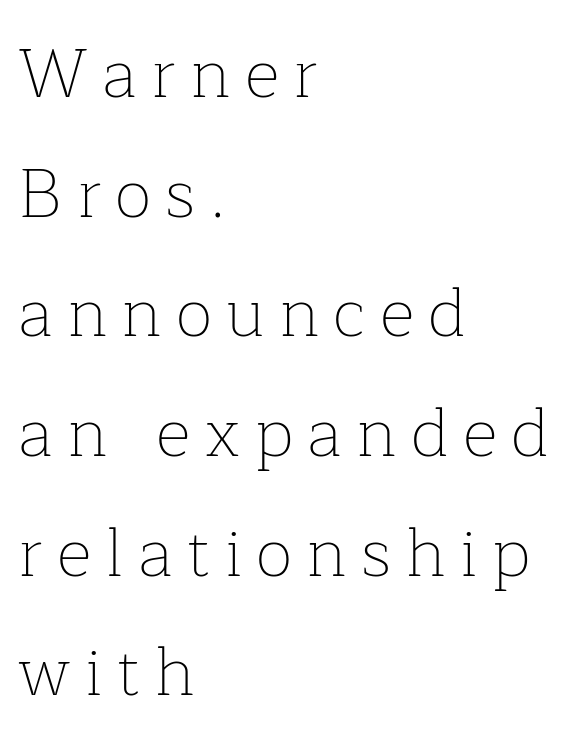
Q: Is the text bold? A: No.
Q: Is the text italic (slanted)? A: No, it is upright.
Q: Is the typeface a serif or a sans-serif typeface? A: Serif.
Q: Is the text underlined? A: No.
Q: How is the paragraph aligned? A: Left-aligned.
Q: Is the spacing between letters normal or unusually wide? A: Unusually wide.
Q: Width (condensed, normal, or wide)? A: Normal.
Q: Stroke contrast? A: Low.
Q: x-height? A: Medium.
Q: Monospaced? A: No.
